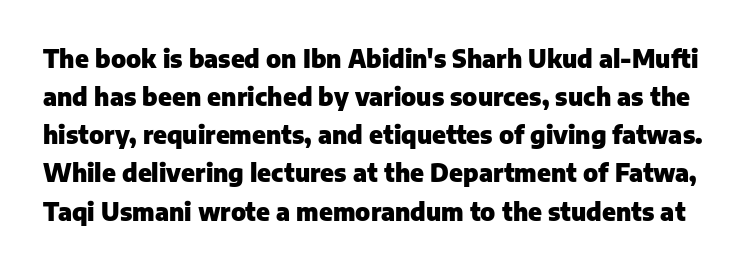
{"italic": "no", "bold": "yes", "underline": "no", "line_spacing": "normal", "line_spacing_ratio": 1.59, "letter_spacing": "normal", "letter_spacing_em": 0.0, "glyph_px": 24}
